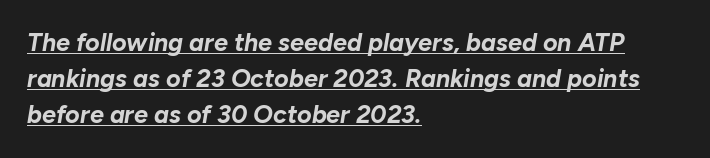
The image shows 25 px bold type, italic (leaning right); set left-aligned, normal line spacing (1.45x), normal letter spacing, underlined.
